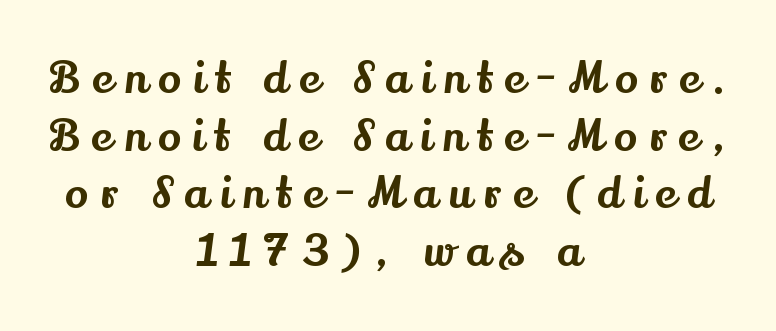
Q: Is the text italic (slanted)? A: Yes.
Q: Is the typeface a serif or a sans-serif typeface? A: Serif.
Q: Is the text underlined? A: No.
Q: How is the paragraph aligned? A: Centered.
Q: Is the spacing between letters normal or unusually wide? A: Unusually wide.
Q: Is the spacing between lines tight, normal or loose? A: Normal.
Q: Width (condensed, normal, or wide)? A: Normal.
Q: Stroke contrast? A: Medium.
Q: x-height? A: Small.
Q: Monospaced? A: No.
